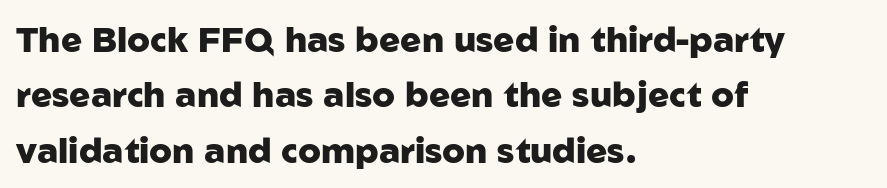
The image shows 35 px heavy sans-serif type, upright; set left-aligned, normal line spacing (1.58x), normal letter spacing, not underlined; low stroke contrast and a medium x-height.
